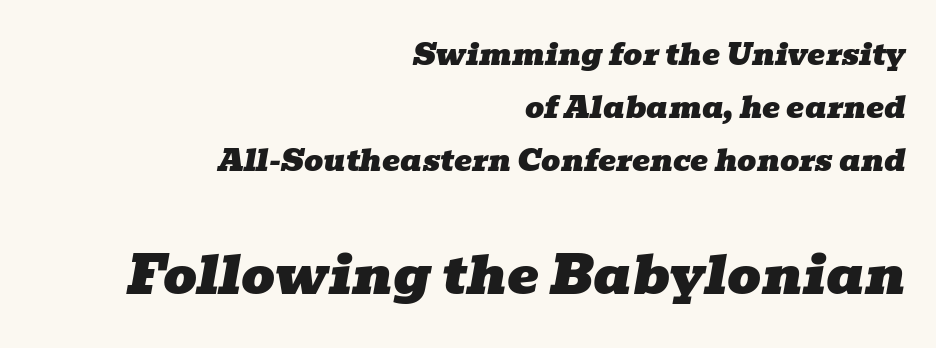
Q: Is the text italic (slanted)? A: Yes, it leans right by about 10 degrees.
Q: Is the typeface a serif or a sans-serif typeface? A: Serif.
Q: Is the text underlined? A: No.
Q: How is the paragraph aligned? A: Right-aligned.
Q: Is the spacing between letters normal or unusually wide? A: Normal.
Q: Which block of text is set in a larger size, the first (top) or the second (bottom)? A: The second (bottom) one.
Q: Width (condensed, normal, or wide)? A: Wide.
Q: Stroke contrast? A: Low.
Q: x-height? A: Medium.
Q: Monospaced? A: No.
